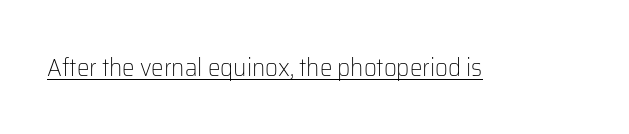
The image shows 25 px text type, upright; set normal letter spacing, underlined.
